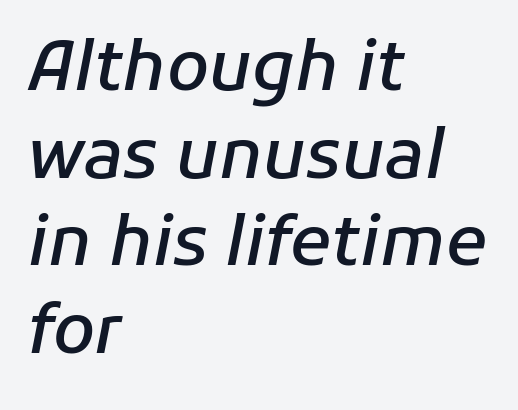
The image shows 68 px semibold type, italic (leaning right); set left-aligned, normal line spacing (1.29x), normal letter spacing, not underlined; low stroke contrast and a medium x-height.
